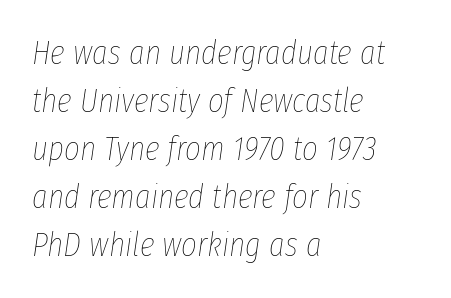
The image shows 34 px thin, condensed type, italic (leaning right); set left-aligned, normal line spacing (1.41x), normal letter spacing, not underlined; low stroke contrast and a medium x-height.
